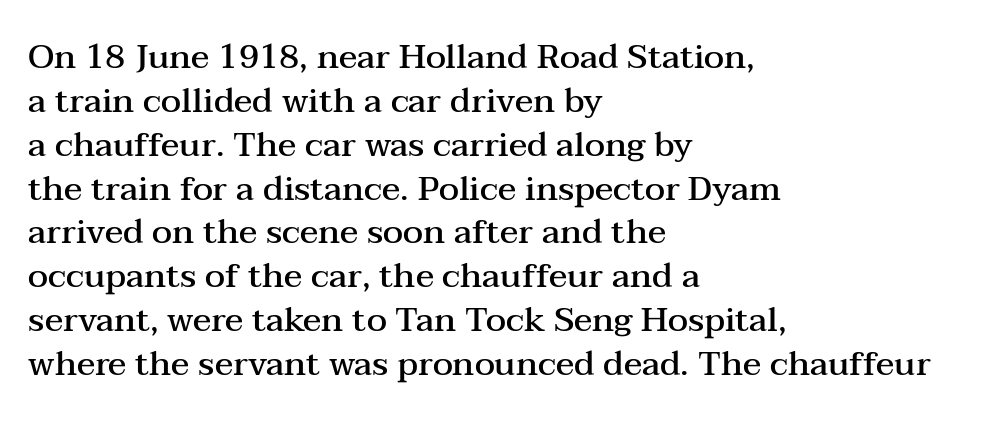
Where is the straight margin? On the left. Just letters on the line, the space beneath them empty. Vertical spacing — default. Think of a printed novel: that variable character pitch is what you see here. This sample uses a serif face.
